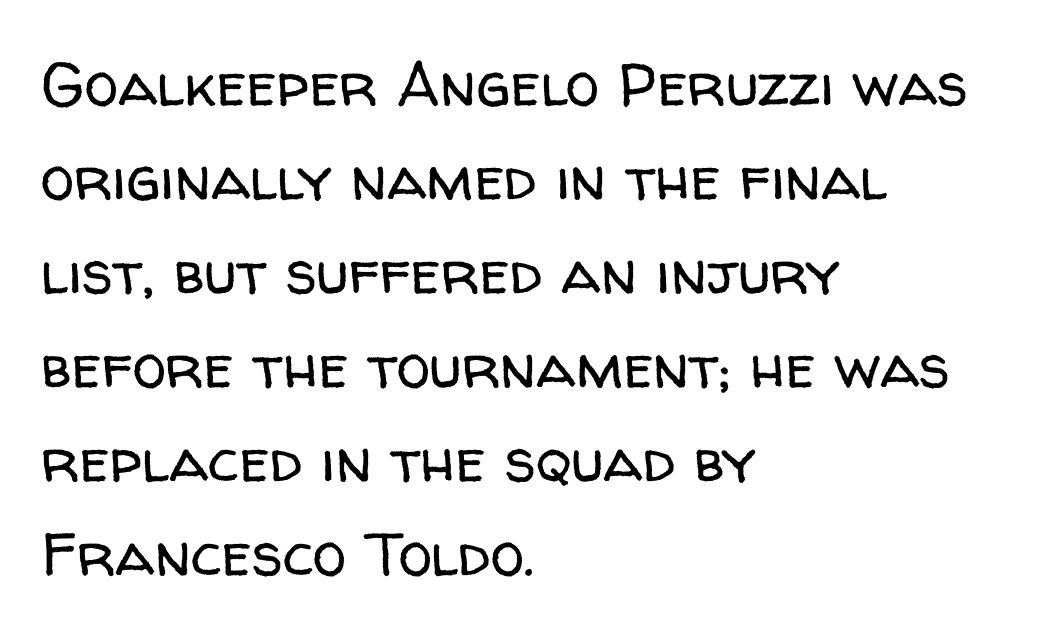
Q: Is the text bold? A: No.
Q: Is the text italic (slanted)? A: No, it is upright.
Q: Is the typeface a serif or a sans-serif typeface? A: Sans-serif.
Q: Is the text underlined? A: No.
Q: How is the paragraph aligned? A: Left-aligned.
Q: Is the spacing between letters normal or unusually wide? A: Normal.
Q: Is the spacing between lines tight, normal or loose? A: Normal.
Q: Width (condensed, normal, or wide)? A: Normal.
Q: Stroke contrast? A: Low.
Q: x-height? A: Medium.
Q: Monospaced? A: No.
